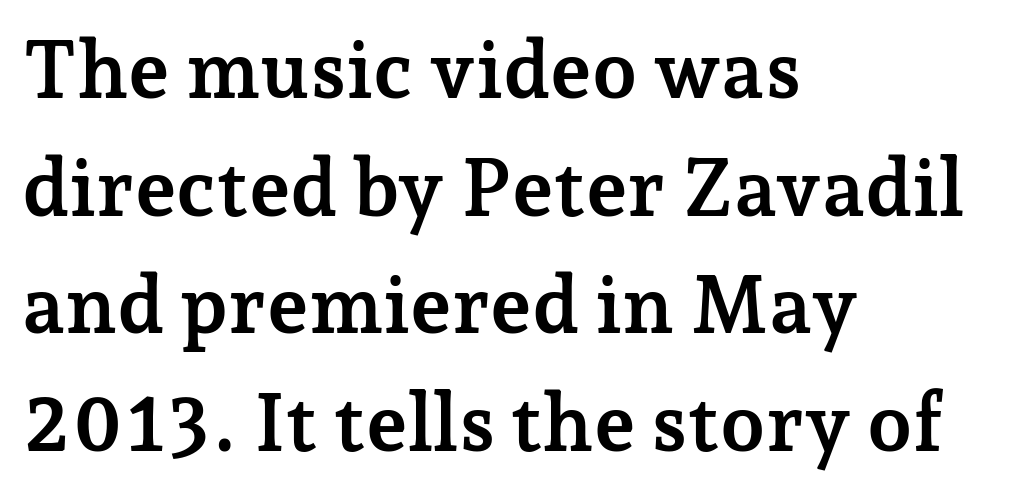
Each new line begins a customary step beneath the previous one. Teacher's note: observe the even left margin — that is flush-left alignment. The letters advance in unequal steps, a hallmark of proportional type. The typeface chosen for these lines features serifs. Tracking value appears to be zero — textbook default spacing.
